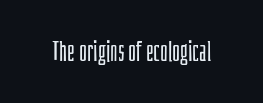
Q: Is the text bold? A: No.
Q: Is the text italic (slanted)? A: No, it is upright.
Q: Is the text underlined? A: No.
Q: Is the spacing between letters normal or unusually wide? A: Normal.
